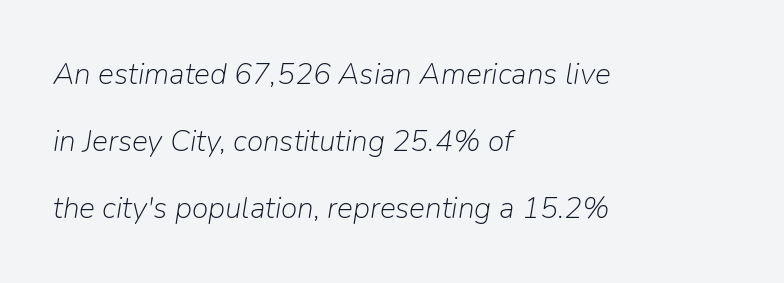
The image shows 30 px light type, italic (leaning right); set left-aligned, loose line spacing (2.24x), normal letter spacing, not underlined; low stroke contrast and a medium x-height.
